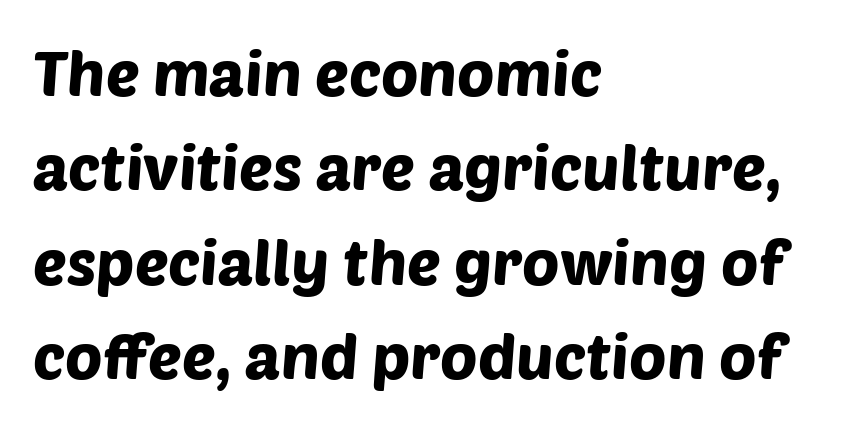
{"serif": "no", "width": "normal", "stroke_contrast": "low", "x_height": "large", "monospaced": "no", "underline": "no", "align": "left", "line_spacing": "normal", "line_spacing_ratio": 1.5, "letter_spacing": "normal", "letter_spacing_em": 0.0, "glyph_px": 63}
